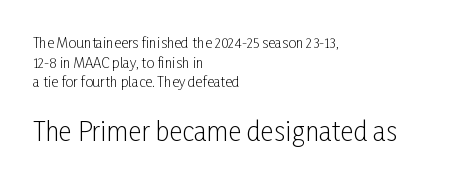
The image shows 26 px text type, upright; set left-aligned, normal line spacing (1.41x), normal letter spacing, not underlined; the second (bottom) block is 1.86x larger.
